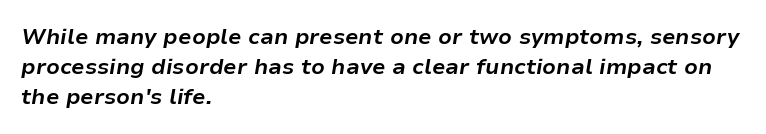
Q: Is the text bold? A: Yes.
Q: Is the text italic (slanted)? A: Yes, it leans right by about 9 degrees.
Q: Is the text underlined? A: No.
Q: How is the paragraph aligned? A: Left-aligned.
Q: Is the spacing between letters normal or unusually wide? A: Normal.
Q: Is the spacing between lines tight, normal or loose? A: Normal.
